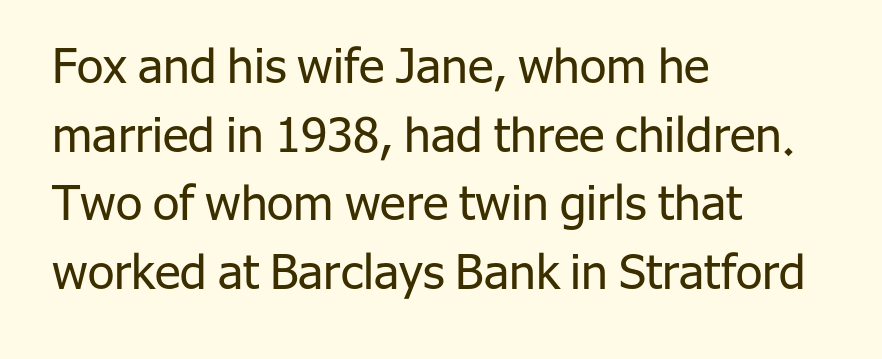
{"serif": "no", "italic": "no", "bold": "no", "weight": "regular", "width": "normal", "stroke_contrast": "low", "x_height": "medium", "monospaced": "no", "underline": "no", "align": "left", "line_spacing": "normal", "line_spacing_ratio": 1.43, "letter_spacing": "normal", "letter_spacing_em": 0.0, "glyph_px": 48}
